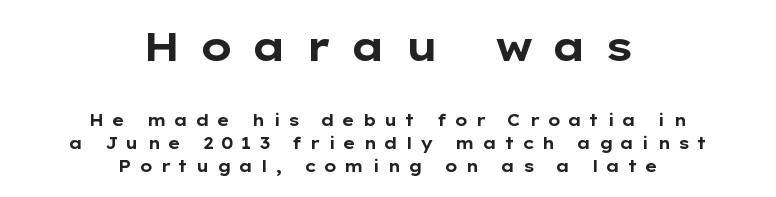
Q: Is the text bold? A: Yes.
Q: Is the text italic (slanted)? A: No, it is upright.
Q: Is the typeface a serif or a sans-serif typeface? A: Sans-serif.
Q: Is the text underlined? A: No.
Q: How is the paragraph aligned? A: Centered.
Q: Is the spacing between letters normal or unusually wide? A: Unusually wide.
Q: Is the spacing between lines tight, normal or loose? A: Normal.
Q: Which block of text is set in a larger size, the first (top) or the second (bottom)? A: The first (top) one.
Q: Width (condensed, normal, or wide)? A: Wide.
Q: Stroke contrast? A: Low.
Q: x-height? A: Medium.
Q: Monospaced? A: No.
